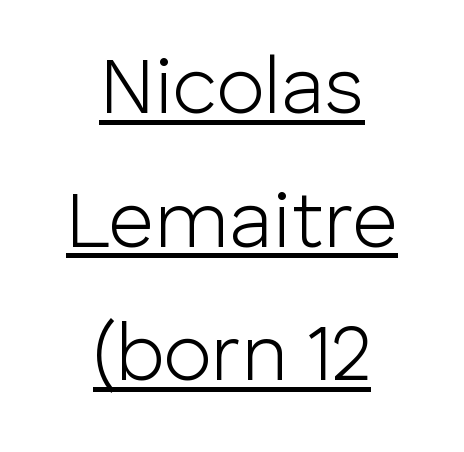
The image shows 79 px light sans-serif type, upright; set centered, normal line spacing (1.69x), normal letter spacing, underlined; low stroke contrast and a medium x-height.
